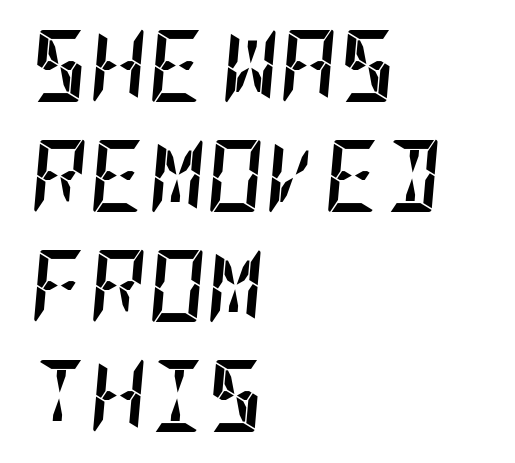
{"italic": "yes", "lean": "right", "slant_degrees": 5, "bold": "yes", "weight": "semibold", "width": "condensed", "stroke_contrast": "low", "x_height": "large", "underline": "no", "align": "left", "line_spacing": "normal", "line_spacing_ratio": 1.53, "letter_spacing": "normal", "letter_spacing_em": 0.0, "glyph_px": 72}
